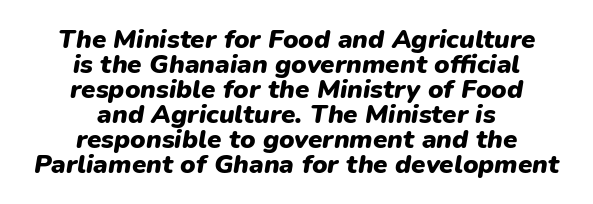
{"italic": "yes", "lean": "right", "slant_degrees": 9, "bold": "yes", "underline": "no", "align": "center", "line_spacing": "tight", "line_spacing_ratio": 0.96, "letter_spacing": "normal", "letter_spacing_em": 0.0, "glyph_px": 26}
